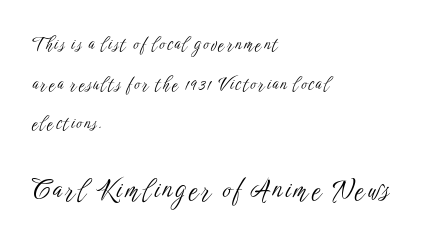
Whoever set this chose breathing room over compactness in the vertical rhythm. Visually the block forms a straight wall on the left and a jagged coastline on the right. On a weight scale, this lands at 450 or below. The passage shown is not underscored anywhere.
